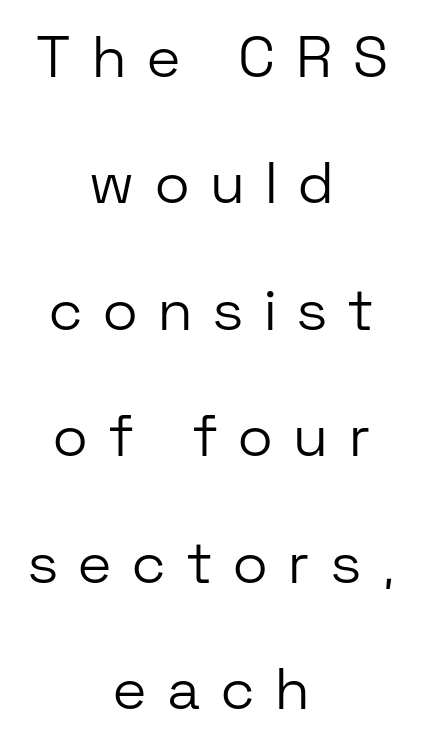
The image shows 58 px light sans-serif type, upright; set centered, loose line spacing (2.18x), unusually wide letter spacing (+0.39 em), not underlined; low stroke contrast and a medium x-height.
